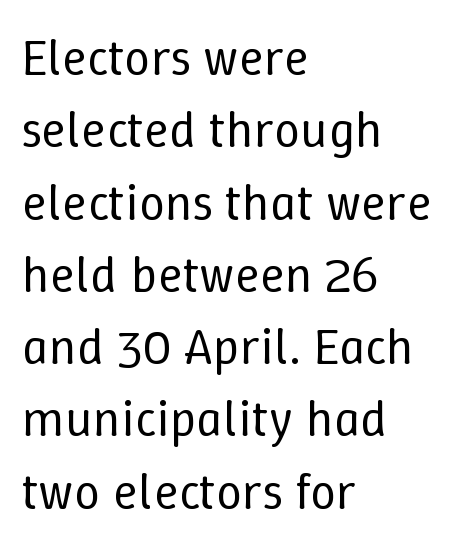
{"italic": "no", "bold": "no", "weight": "regular", "width": "normal", "stroke_contrast": "low", "x_height": "medium", "monospaced": "no", "underline": "no", "align": "left", "line_spacing": "normal", "line_spacing_ratio": 1.39, "letter_spacing": "normal", "letter_spacing_em": 0.0, "glyph_px": 52}
